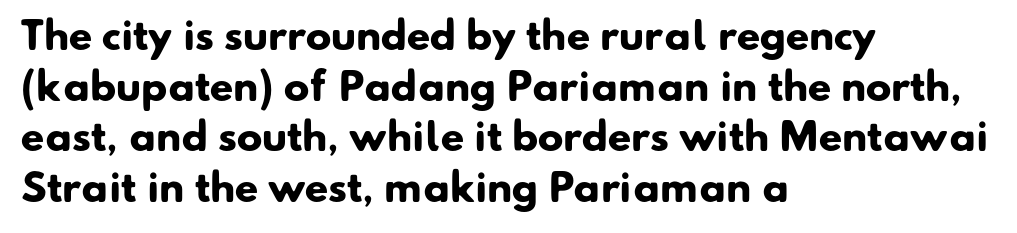
Is the block centered? No — it sits flush against the left margin. These lines sit exactly where default settings would place them. You could call the tracking neutral — neither tight nor loose. I'd describe the lettering as bold — thick and assertive. Character widths vary here, with narrow letters taking less room than wide ones. The characters display no serif detailing; their extremities are plain.
